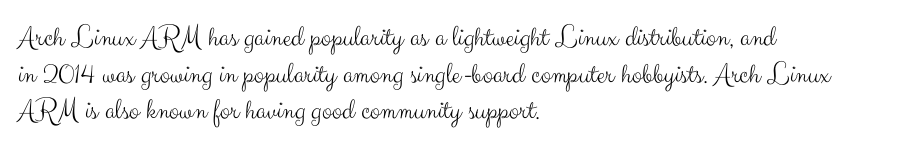
{"serif": "no", "bold": "no", "weight": "light", "width": "normal", "stroke_contrast": "medium", "x_height": "small", "monospaced": "no", "underline": "no", "align": "left", "line_spacing_ratio": 1.22, "letter_spacing": "normal", "letter_spacing_em": 0.0, "glyph_px": 30}
